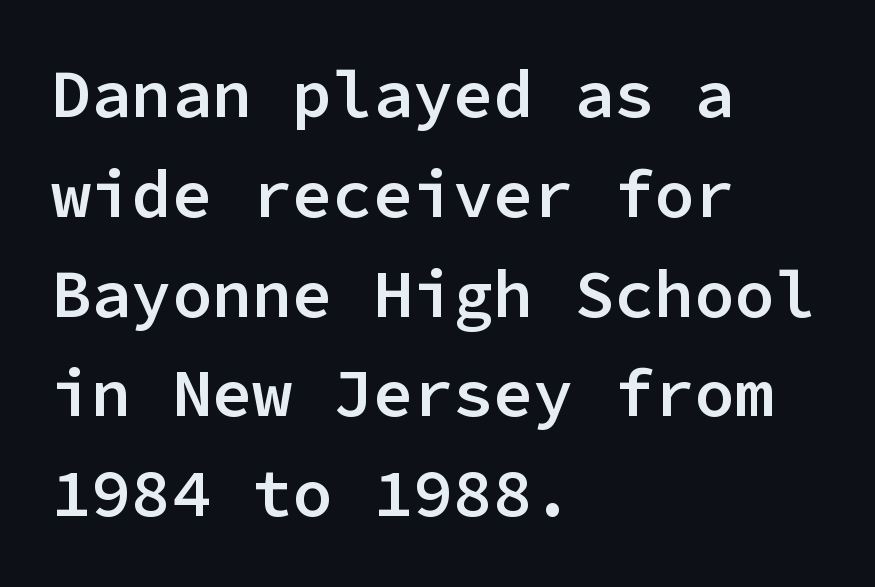
The image shows 67 px semibold sans-serif type, upright, monospaced; set left-aligned, normal line spacing (1.49x), normal letter spacing, not underlined; low stroke contrast and a medium x-height.
